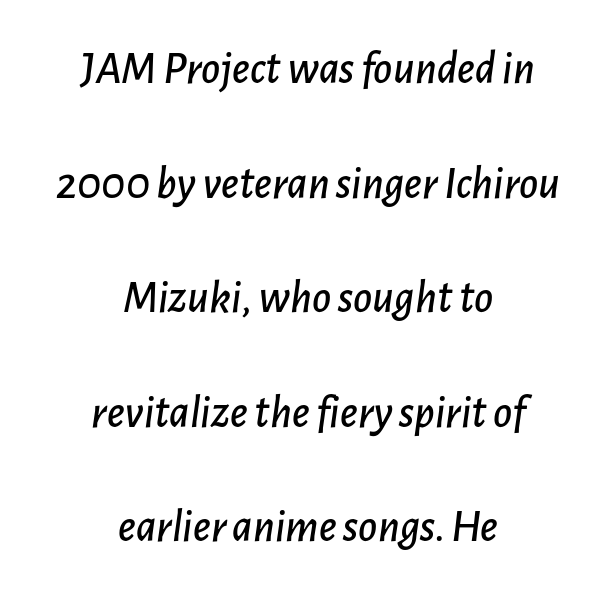
{"italic": "yes", "lean": "right", "slant_degrees": 7, "width": "normal", "stroke_contrast": "low", "x_height": "medium", "monospaced": "no", "underline": "no", "align": "center", "line_spacing": "loose", "line_spacing_ratio": 2.49, "letter_spacing": "normal", "letter_spacing_em": 0.0, "glyph_px": 46}
